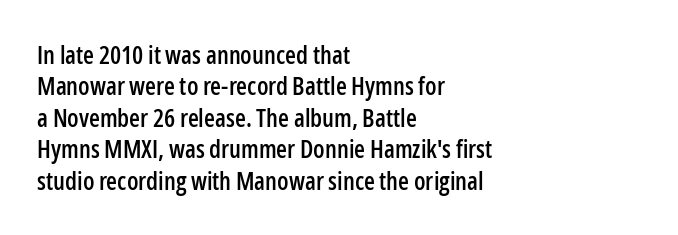
Q: Is the text italic (slanted)? A: No, it is upright.
Q: Is the text underlined? A: No.
Q: How is the paragraph aligned? A: Left-aligned.
Q: Is the spacing between letters normal or unusually wide? A: Normal.
Q: Is the spacing between lines tight, normal or loose? A: Normal.
